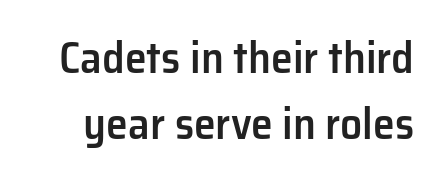
The image shows 44 px semibold sans-serif type, upright; set normal line spacing (1.51x), normal letter spacing, not underlined; low stroke contrast and a medium x-height.
